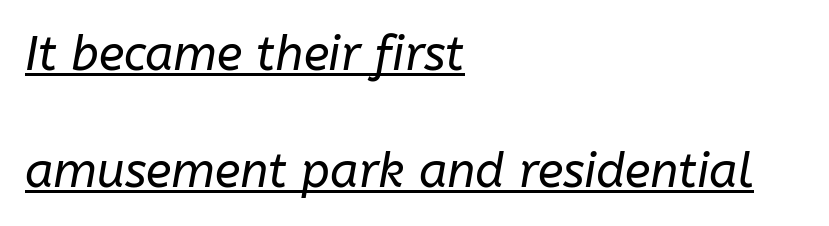
The image shows 48 px regular-weight type, italic (leaning right); set left-aligned, loose line spacing (2.44x), normal letter spacing, underlined; low stroke contrast and a medium x-height.
